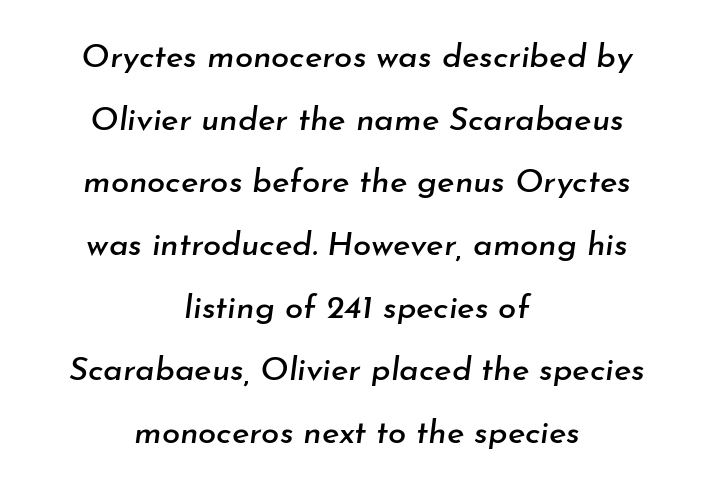
Q: Is the text italic (slanted)? A: Yes, it leans right by about 7 degrees.
Q: Is the text underlined? A: No.
Q: How is the paragraph aligned? A: Centered.
Q: Is the spacing between letters normal or unusually wide? A: Normal.
Q: Is the spacing between lines tight, normal or loose? A: Loose.
Q: Width (condensed, normal, or wide)? A: Normal.
Q: Stroke contrast? A: Low.
Q: x-height? A: Small.
Q: Monospaced? A: No.
